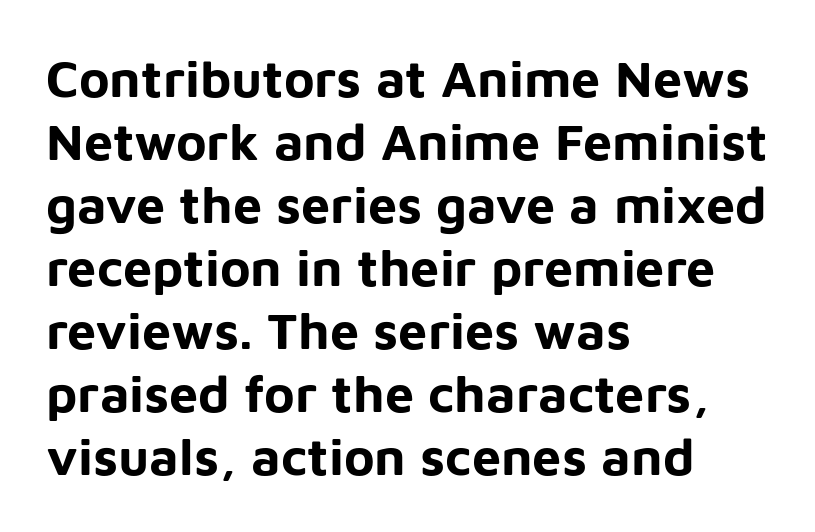
Q: Is the text bold? A: Yes.
Q: Is the text italic (slanted)? A: No, it is upright.
Q: Is the typeface a serif or a sans-serif typeface? A: Sans-serif.
Q: Is the text underlined? A: No.
Q: How is the paragraph aligned? A: Left-aligned.
Q: Is the spacing between letters normal or unusually wide? A: Normal.
Q: Width (condensed, normal, or wide)? A: Normal.
Q: Stroke contrast? A: Low.
Q: x-height? A: Medium.
Q: Monospaced? A: No.
